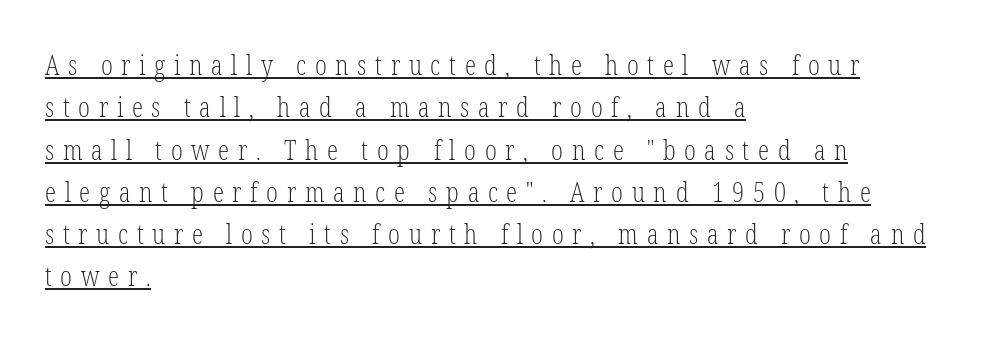
Q: Is the text bold? A: No.
Q: Is the text italic (slanted)? A: No, it is upright.
Q: Is the typeface a serif or a sans-serif typeface? A: Serif.
Q: Is the text underlined? A: Yes.
Q: How is the paragraph aligned? A: Left-aligned.
Q: Is the spacing between letters normal or unusually wide? A: Unusually wide.
Q: Is the spacing between lines tight, normal or loose? A: Normal.
Q: Width (condensed, normal, or wide)? A: Condensed.
Q: Stroke contrast? A: Low.
Q: x-height? A: Medium.
Q: Monospaced? A: No.
